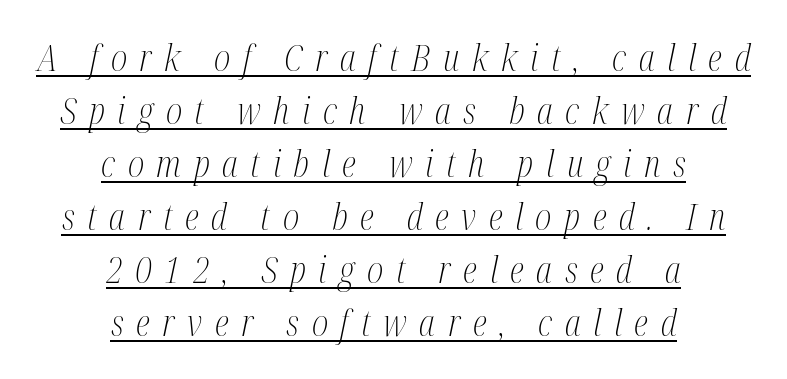
The passage shown is typeset with a serif family. Leading: standard. A baseline rule has been typeset under these characters. The letterforms sit at book weight or below.
